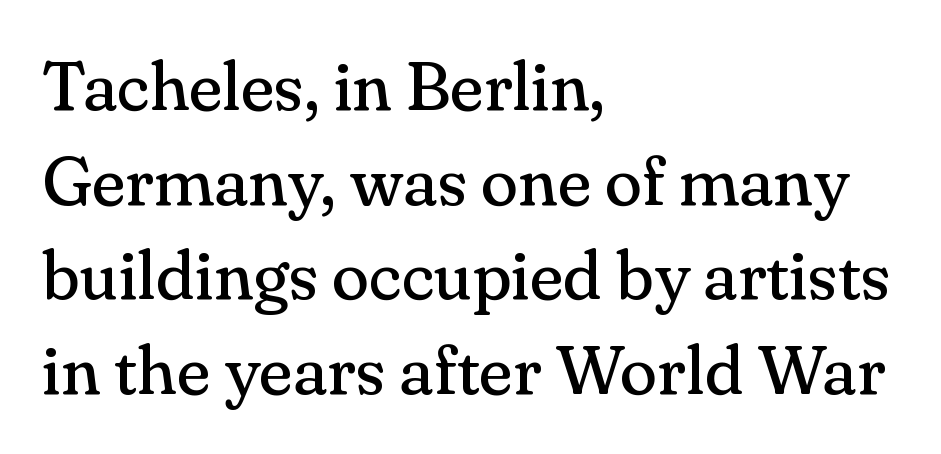
Q: Is the text bold? A: No.
Q: Is the text italic (slanted)? A: No, it is upright.
Q: Is the typeface a serif or a sans-serif typeface? A: Serif.
Q: Is the text underlined? A: No.
Q: How is the paragraph aligned? A: Left-aligned.
Q: Is the spacing between letters normal or unusually wide? A: Normal.
Q: Is the spacing between lines tight, normal or loose? A: Normal.
Q: Width (condensed, normal, or wide)? A: Normal.
Q: Stroke contrast? A: Medium.
Q: x-height? A: Small.
Q: Monospaced? A: No.
